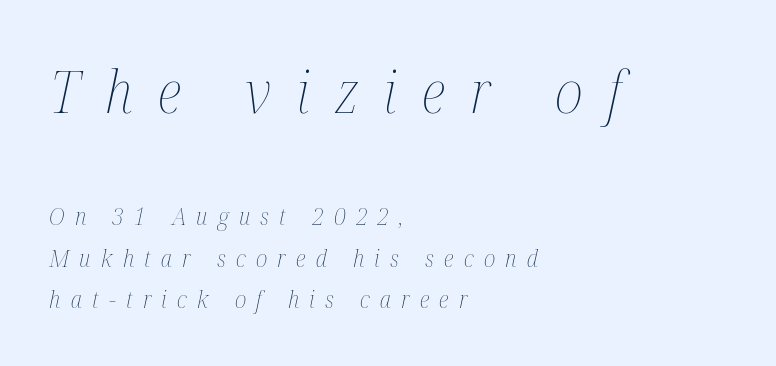
The letters are spread apart with noticeably loose tracking. If you drew a line through each stem, it would be angled. Large over small — that's the arrangement of the two blocks here. The letters advance in unequal steps, a hallmark of proportional type.
